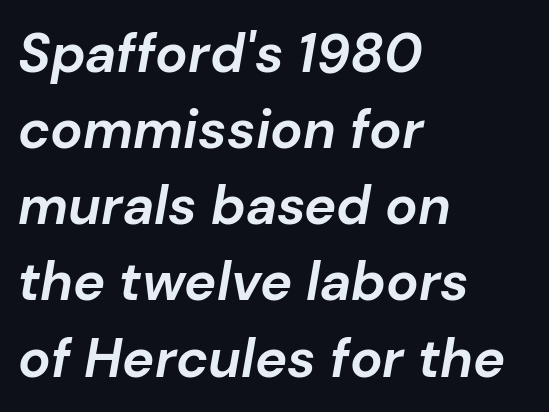
{"italic": "yes", "lean": "right", "slant_degrees": 10, "bold": "yes", "weight": "bold", "width": "normal", "stroke_contrast": "low", "x_height": "medium", "monospaced": "no", "underline": "no", "align": "left", "line_spacing": "normal", "line_spacing_ratio": 1.41, "letter_spacing": "normal", "letter_spacing_em": 0.0, "glyph_px": 54}
